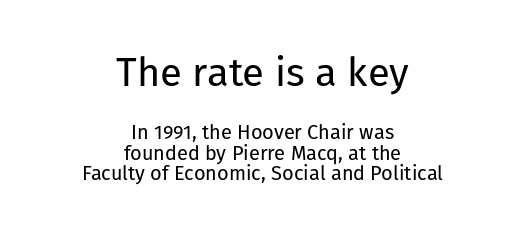
Nothing unusual about the tracking: characters are spaced as the font intends. Is the lower block the larger one? No — the upper block carries the bigger type. The lettering stays uniformly vertical, giving the passage a roman look. Note the varied advance widths — an 'i' is clearly narrower than an 'm'.
